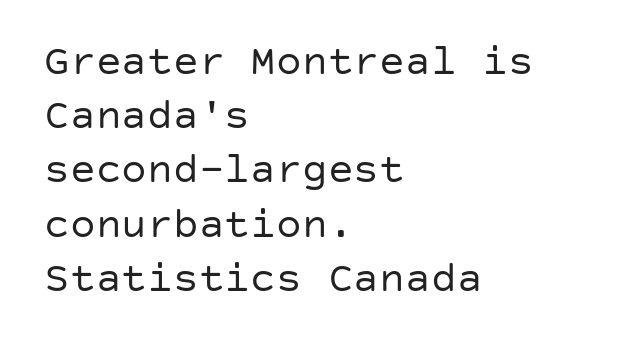
{"serif": "no", "italic": "no", "bold": "no", "weight": "regular", "width": "normal", "stroke_contrast": "low", "x_height": "large", "underline": "no", "align": "left", "line_spacing": "normal", "line_spacing_ratio": 1.26, "letter_spacing": "normal", "letter_spacing_em": 0.0, "glyph_px": 43}
